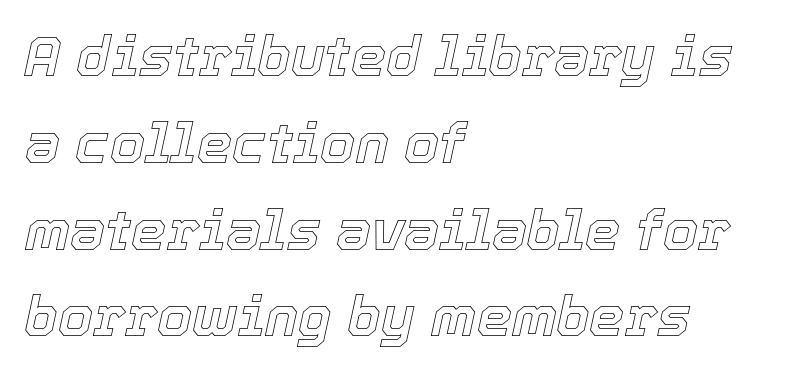
{"italic": "yes", "lean": "right", "slant_degrees": 12, "width": "normal", "x_height": "medium", "monospaced": "no", "underline": "no", "align": "left", "line_spacing": "normal", "line_spacing_ratio": 1.55, "letter_spacing": "normal", "letter_spacing_em": 0.0, "glyph_px": 56}
